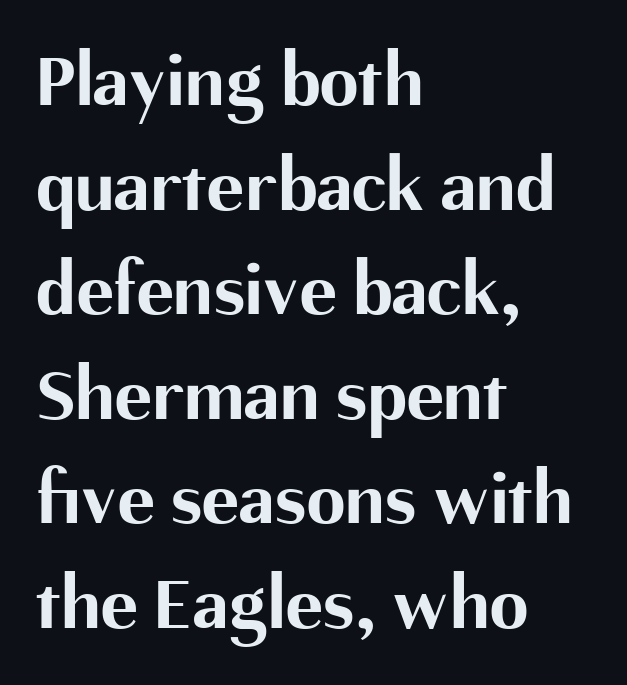
Q: Is the text bold? A: Yes.
Q: Is the text italic (slanted)? A: No, it is upright.
Q: Is the typeface a serif or a sans-serif typeface? A: Sans-serif.
Q: Is the text underlined? A: No.
Q: How is the paragraph aligned? A: Left-aligned.
Q: Is the spacing between letters normal or unusually wide? A: Normal.
Q: Is the spacing between lines tight, normal or loose? A: Normal.
Q: Width (condensed, normal, or wide)? A: Normal.
Q: Stroke contrast? A: Medium.
Q: x-height? A: Medium.
Q: Monospaced? A: No.
